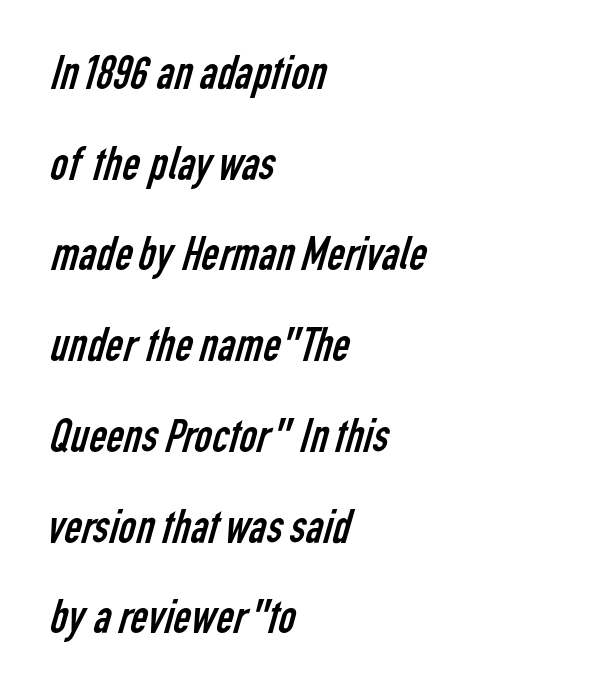
{"serif": "no", "bold": "no", "weight": "regular", "width": "condensed", "stroke_contrast": "low", "x_height": "medium", "monospaced": "no", "underline": "no", "align": "left", "line_spacing_ratio": 1.89, "letter_spacing": "normal", "letter_spacing_em": 0.0, "glyph_px": 48}
